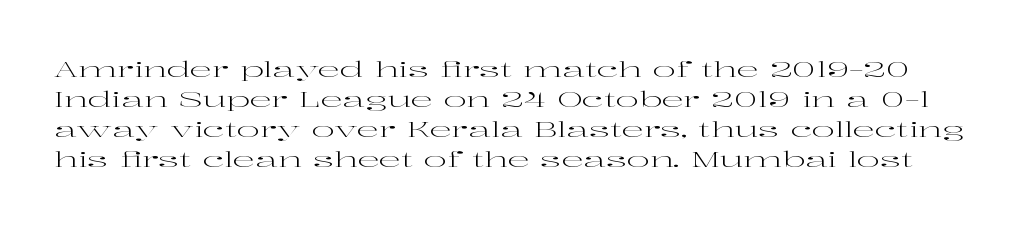
The image shows 22 px text type, upright; set normal line spacing (1.36x), normal letter spacing, not underlined.
